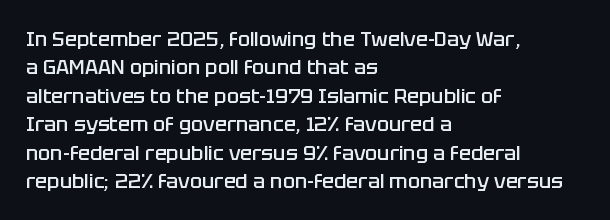
The image shows 20 px text type, upright; set left-aligned, normal line spacing (1.42x), normal letter spacing, not underlined.
